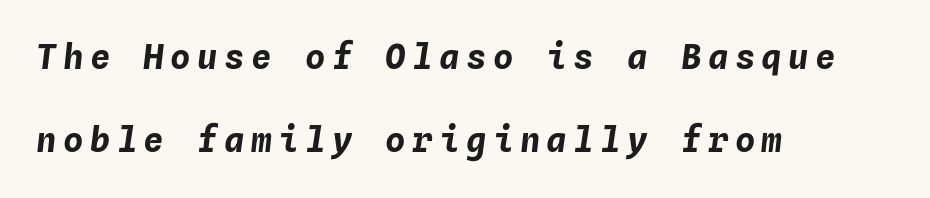
A great deal of white space separates one row of letters from the next. This rendering uses left alignment, leaving the right contour irregular. Think of a typewriter: that constant character pitch is what you see here. Chunky letters — that's bold for sure. Style check: oblique. Rule under the text: the space is simply empty.
